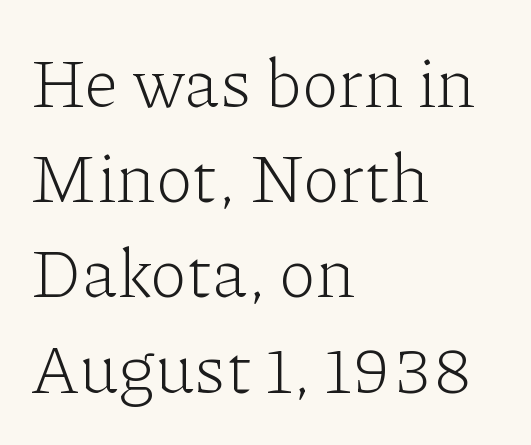
The image shows 69 px light serif type, upright; set left-aligned, normal line spacing (1.38x), normal letter spacing, not underlined; low stroke contrast and a medium x-height.
